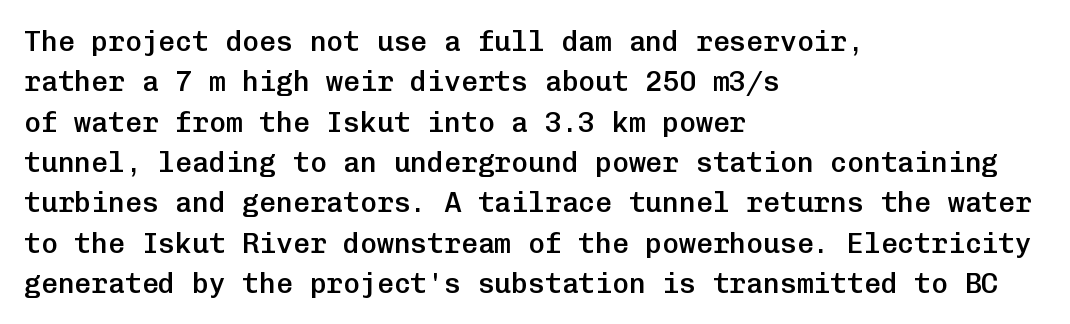
No extra tracking has been applied to these lines. If you drew a line through each stem, it would be perfectly vertical. Examine the stroke ends and you'll find no serifs. Which margin do the lines hug? The left one — the right edge is uneven. Fixed-width glyphs throughout — classic coding-font behaviour.
